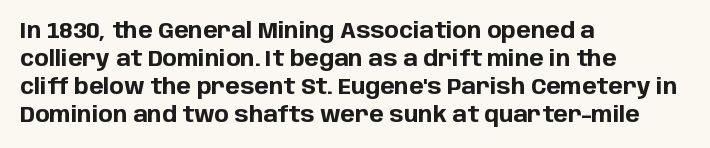
The axis of the letterforms is exactly vertical. Leftover space on each line is placed entirely after the last word. Each row of text sits above clean, open space. Students, note that the glyphs here touch the page at normal intervals.
